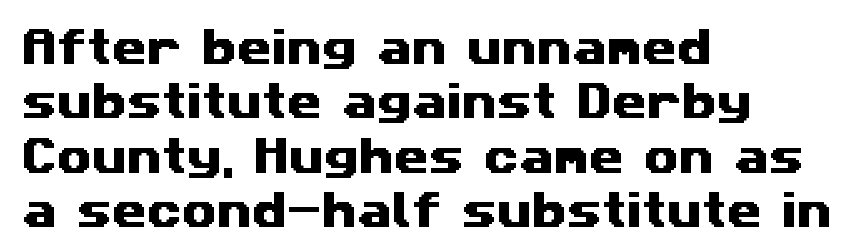
Q: Is the typeface a serif or a sans-serif typeface? A: Sans-serif.
Q: Is the text underlined? A: No.
Q: How is the paragraph aligned? A: Left-aligned.
Q: Is the spacing between letters normal or unusually wide? A: Normal.
Q: Is the spacing between lines tight, normal or loose? A: Normal.
Q: Width (condensed, normal, or wide)? A: Wide.
Q: Stroke contrast? A: Medium.
Q: x-height? A: Medium.
Q: Monospaced? A: No.
